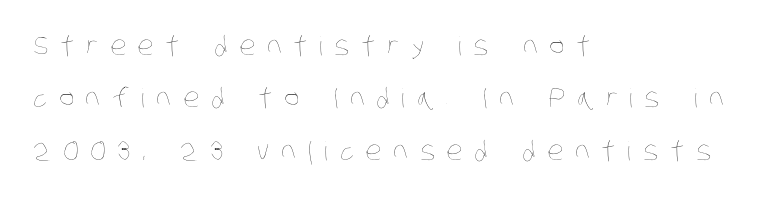
Q: Is the text bold? A: No.
Q: Is the text underlined? A: No.
Q: How is the paragraph aligned? A: Left-aligned.
Q: Is the spacing between letters normal or unusually wide? A: Unusually wide.
Q: Is the spacing between lines tight, normal or loose? A: Loose.
